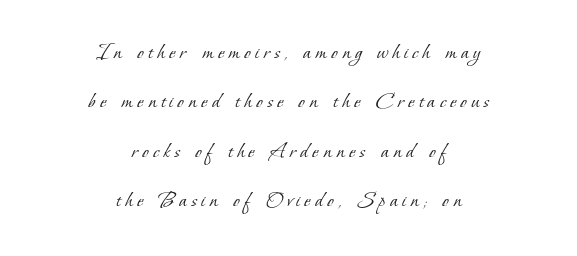
{"bold": "no", "underline": "no", "align": "center", "line_spacing": "loose", "line_spacing_ratio": 2.06, "glyph_px": 24}
